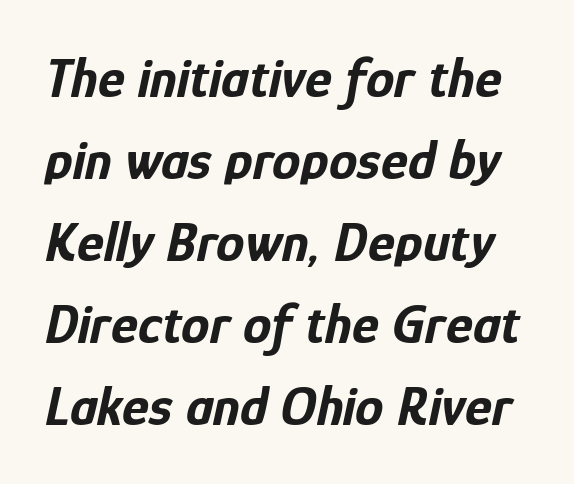
Q: Is the text bold? A: Yes.
Q: Is the text italic (slanted)? A: Yes, it leans right by about 12 degrees.
Q: Is the text underlined? A: No.
Q: Is the spacing between letters normal or unusually wide? A: Normal.
Q: Is the spacing between lines tight, normal or loose? A: Normal.
Q: Width (condensed, normal, or wide)? A: Condensed.
Q: Stroke contrast? A: Low.
Q: x-height? A: Medium.
Q: Monospaced? A: No.
